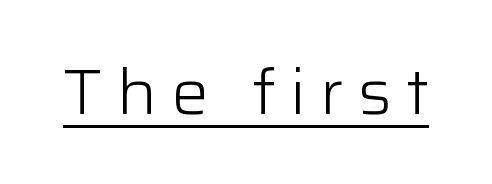
The image shows 63 px light sans-serif type, upright; set unusually wide letter spacing (+0.22 em), underlined; low stroke contrast and a medium x-height.
